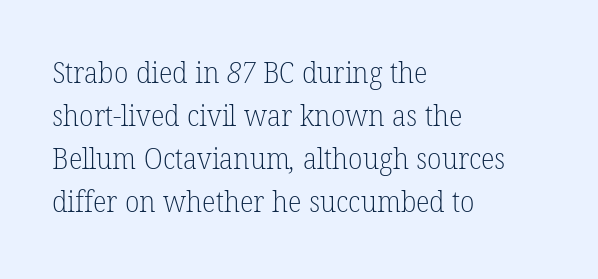
Q: Is the text bold? A: No.
Q: Is the typeface a serif or a sans-serif typeface? A: Serif.
Q: Is the text underlined? A: No.
Q: How is the paragraph aligned? A: Left-aligned.
Q: Is the spacing between letters normal or unusually wide? A: Normal.
Q: Is the spacing between lines tight, normal or loose? A: Normal.
Q: Width (condensed, normal, or wide)? A: Normal.
Q: Stroke contrast? A: Low.
Q: x-height? A: Medium.
Q: Monospaced? A: No.
